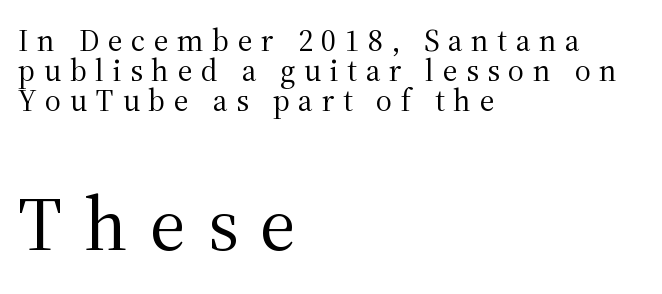
{"serif": "yes", "italic": "no", "bold": "no", "weight": "regular", "width": "normal", "stroke_contrast": "medium", "x_height": "medium", "monospaced": "no", "underline": "no", "align": "left", "line_spacing": "tight", "line_spacing_ratio": 0.97, "letter_spacing": "wide", "letter_spacing_em": 0.28, "larger_block": "second", "size_ratio": 2.48, "glyph_px": 77}
